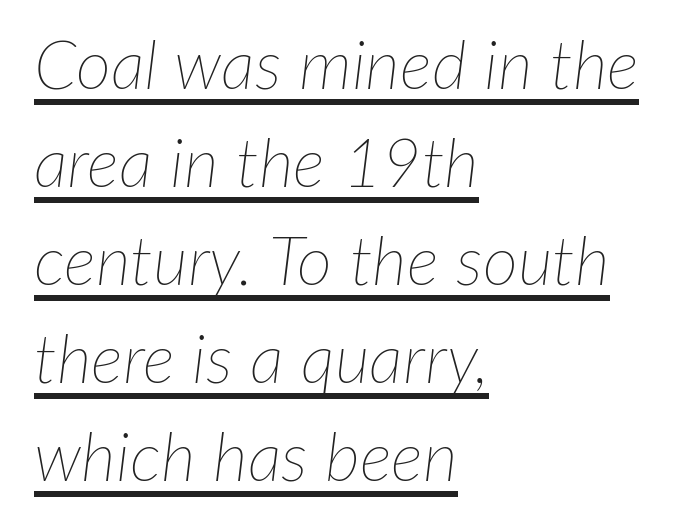
The image shows 68 px thin type, italic (leaning right); set left-aligned, normal line spacing (1.44x), normal letter spacing, underlined; low stroke contrast and a medium x-height.
